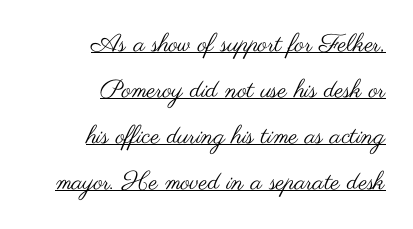
{"bold": "no", "underline": "yes", "align": "right", "line_spacing_ratio": 1.84, "letter_spacing": "normal", "letter_spacing_em": 0.0, "glyph_px": 25}
